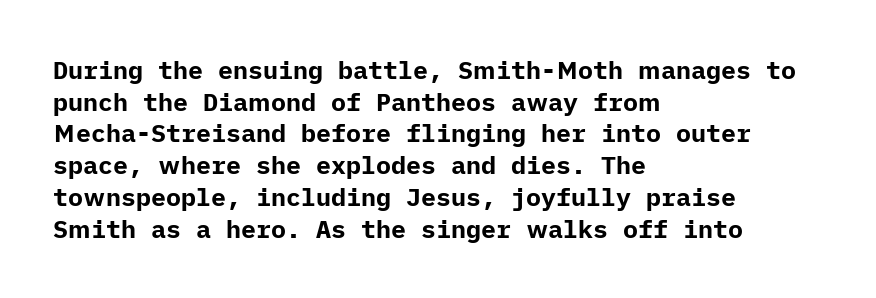
Q: Is the text bold? A: Yes.
Q: Is the text italic (slanted)? A: No, it is upright.
Q: Is the text underlined? A: No.
Q: How is the paragraph aligned? A: Left-aligned.
Q: Is the spacing between letters normal or unusually wide? A: Normal.
Q: Is the spacing between lines tight, normal or loose? A: Normal.
